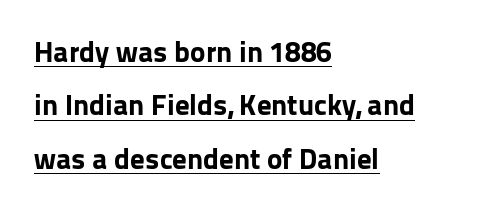
The typesetting leans heavy: a genuine bold. Alignment: flush left. Does a line run under the words? Yes, clearly. The rendering uses natural spacing where letterforms have individual widths. A typesetter would mark this as roman, not italic. The rendering keeps characters at their native spacing.
